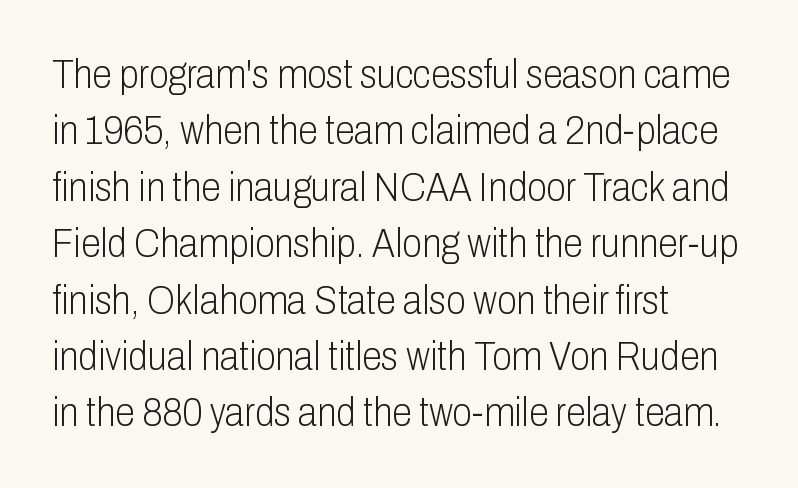
The image shows 40 px light, condensed sans-serif type, upright; set left-aligned, normal line spacing (1.41x), normal letter spacing, not underlined; low stroke contrast and a medium x-height.
